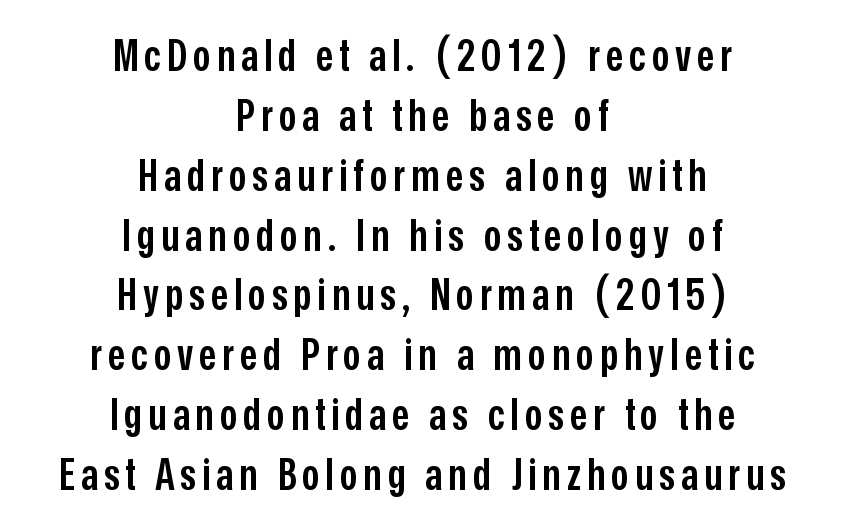
Bare-footed words on every line. These lines stack symmetrically, like a column narrowing and widening about its center. The face used here is proportionally spaced, like ordinary book or web type. Examine the stroke ends and you'll find no serifs.
